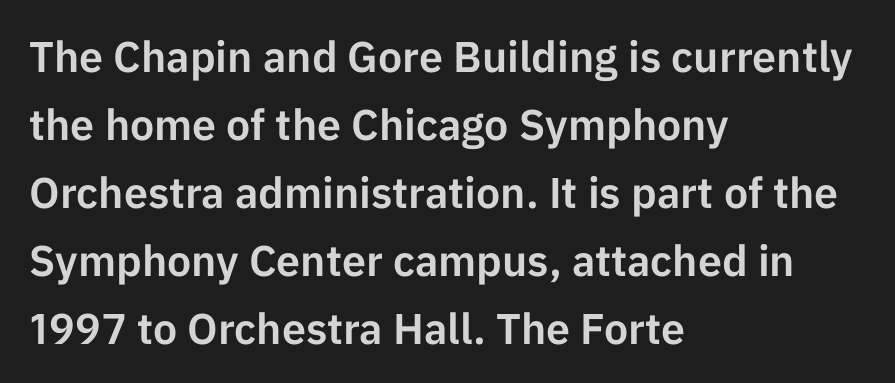
The image shows 43 px sans-serif type, upright; set left-aligned, normal line spacing (1.58x), normal letter spacing, not underlined; low stroke contrast and a medium x-height.
